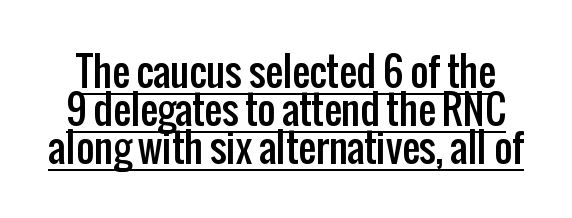
Q: Is the text italic (slanted)? A: No, it is upright.
Q: Is the typeface a serif or a sans-serif typeface? A: Sans-serif.
Q: Is the text underlined? A: Yes.
Q: Is the spacing between letters normal or unusually wide? A: Normal.
Q: Is the spacing between lines tight, normal or loose? A: Tight.
Q: Width (condensed, normal, or wide)? A: Condensed.
Q: Stroke contrast? A: Low.
Q: x-height? A: Medium.
Q: Monospaced? A: No.
